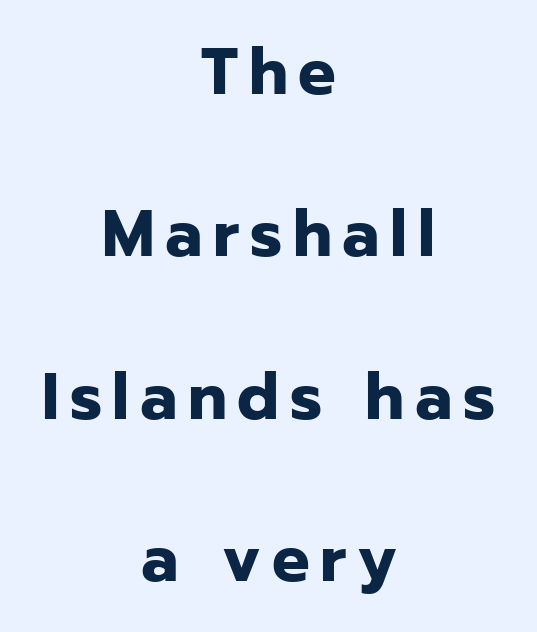
Q: Is the text bold? A: Yes.
Q: Is the text italic (slanted)? A: No, it is upright.
Q: Is the typeface a serif or a sans-serif typeface? A: Sans-serif.
Q: Is the text underlined? A: No.
Q: How is the paragraph aligned? A: Centered.
Q: Is the spacing between lines tight, normal or loose? A: Loose.
Q: Width (condensed, normal, or wide)? A: Normal.
Q: Stroke contrast? A: Low.
Q: x-height? A: Medium.
Q: Monospaced? A: No.
